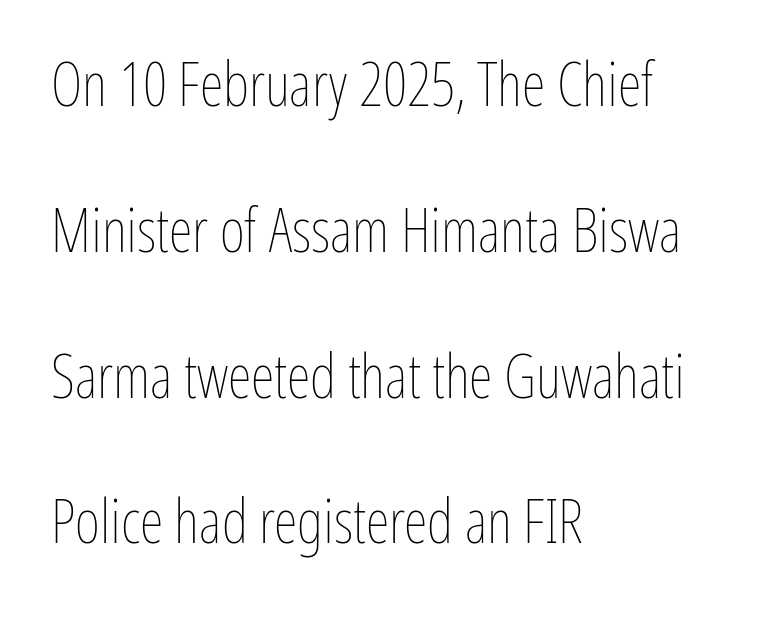
The line texture is even and compact thanks to regular tracking. Rendered with straight, roman letterforms. The passage shown is typed in a proportional face where columns would drift. Notice the wide empty band between every row — that's loose leading. The typesetting does not lean heavy: it is not bold. In CSS terms this would be text-align: left.
